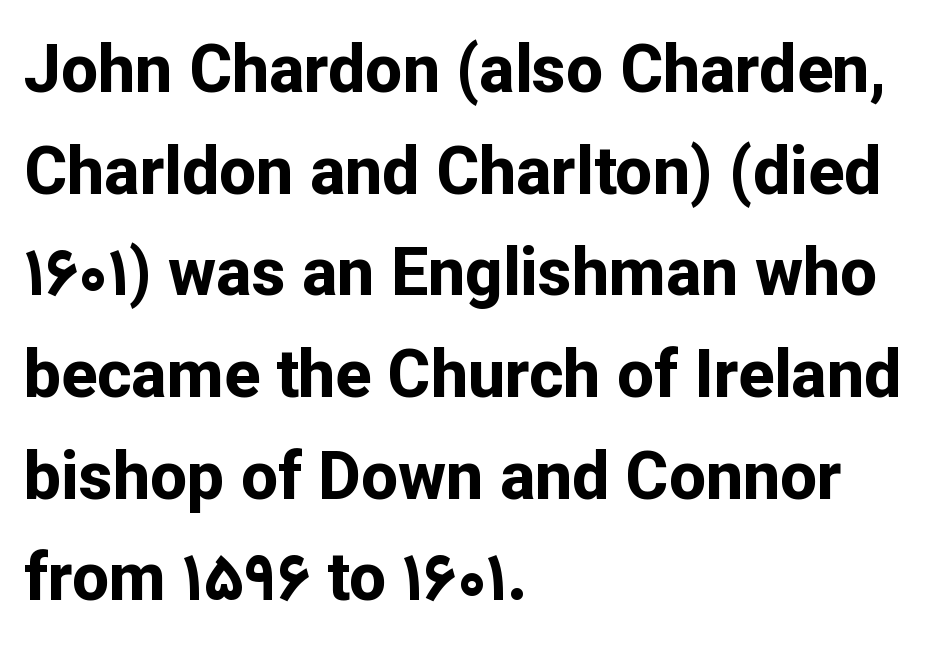
Q: Is the text bold? A: Yes.
Q: Is the text italic (slanted)? A: No, it is upright.
Q: Is the typeface a serif or a sans-serif typeface? A: Sans-serif.
Q: Is the text underlined? A: No.
Q: How is the paragraph aligned? A: Left-aligned.
Q: Is the spacing between letters normal or unusually wide? A: Normal.
Q: Is the spacing between lines tight, normal or loose? A: Normal.
Q: Width (condensed, normal, or wide)? A: Normal.
Q: Stroke contrast? A: Low.
Q: x-height? A: Medium.
Q: Monospaced? A: No.
